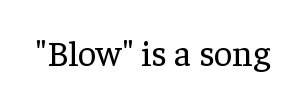
{"serif": "yes", "italic": "no", "bold": "no", "weight": "regular", "width": "normal", "stroke_contrast": "low", "x_height": "medium", "monospaced": "no", "underline": "no", "letter_spacing": "normal", "letter_spacing_em": 0.0, "glyph_px": 36}
